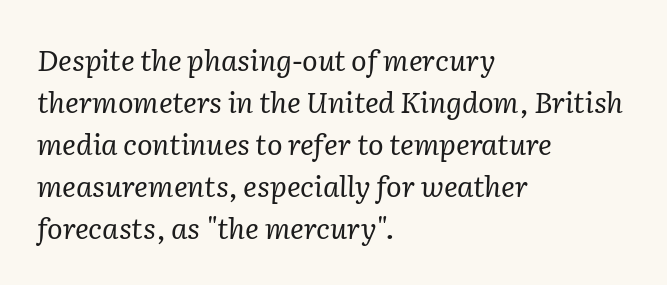
Ink coverage per letter is moderate at most. Does the lettering tilt? It does — this is italic. These lines sit exactly where default settings would place them. The letters carry serifs — small finishing strokes at the ends of their stems. The face used here is proportionally spaced, like ordinary book or web type.
